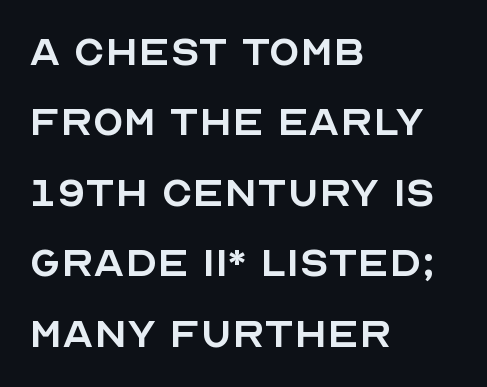
The image shows 51 px regular-weight sans-serif type, upright; set left-aligned, normal line spacing (1.38x), normal letter spacing, not underlined; a large x-height.
